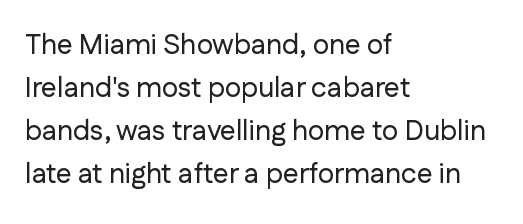
The image shows 28 px sans-serif type, upright; set left-aligned, normal line spacing (1.54x), normal letter spacing, not underlined; low stroke contrast and a medium x-height.
